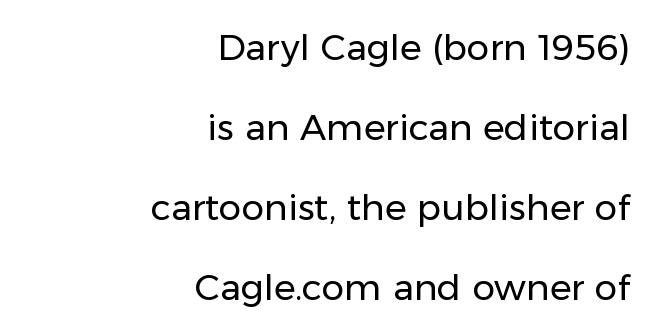
The image shows 36 px regular-weight sans-serif type, upright; set right-aligned, loose line spacing (2.22x), normal letter spacing, not underlined; low stroke contrast and a medium x-height.
